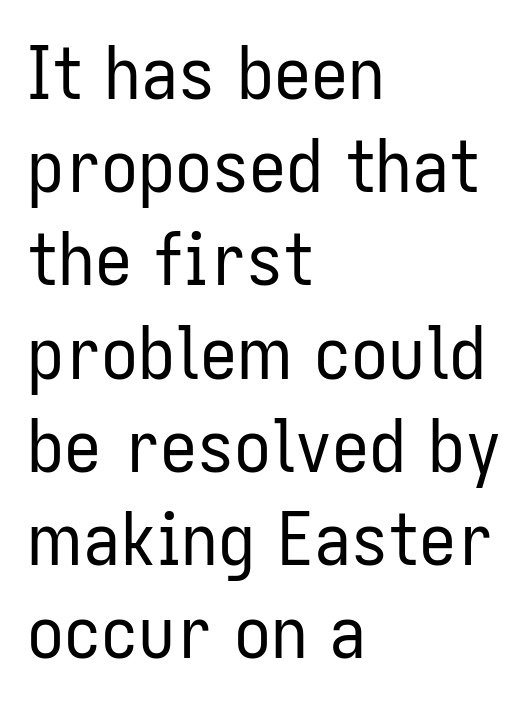
The image shows 74 px regular-weight, condensed sans-serif type, upright; set left-aligned, normal line spacing (1.26x), normal letter spacing, not underlined; low stroke contrast and a medium x-height.
